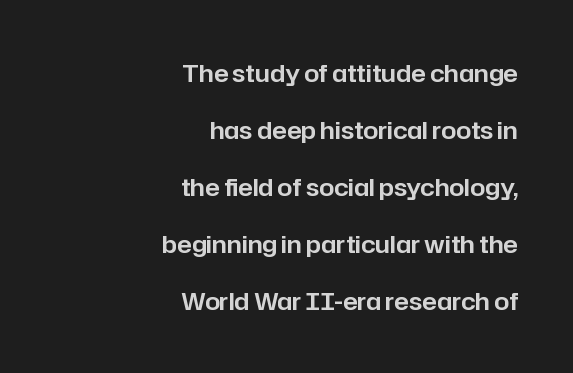
Q: Is the text italic (slanted)? A: No, it is upright.
Q: Is the text underlined? A: No.
Q: How is the paragraph aligned? A: Right-aligned.
Q: Is the spacing between letters normal or unusually wide? A: Normal.
Q: Is the spacing between lines tight, normal or loose? A: Loose.
